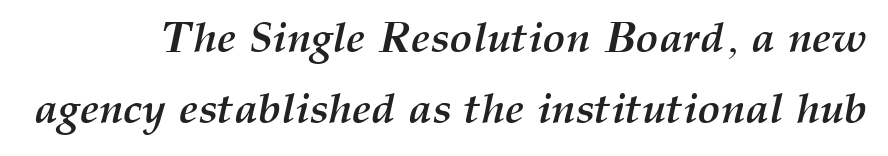
Glyph-to-glyph distance matches everyday printed text. Each letter keeps its own natural width here, so spacing adapts to shape. Each row of text sits above clean, open space. Italic: yes, the glyphs are oblique. The letters are bold, with thick, heavy strokes. Regarding leading, the lines here are spaced in the standard way.
